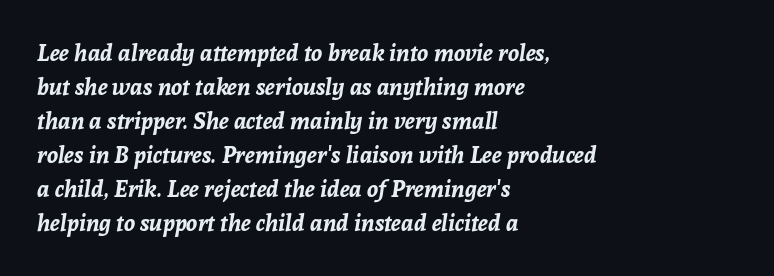
Every character sits at an angle, as italics do. The block of text has a typical density, with ordinary space between rows. Set as a true bold cut, around the 700 mark. The rendering anchors every line to the left-hand side. Standard letterfit; no display-style spreading of the glyphs. A clean baseline with only descenders dipping below it.
